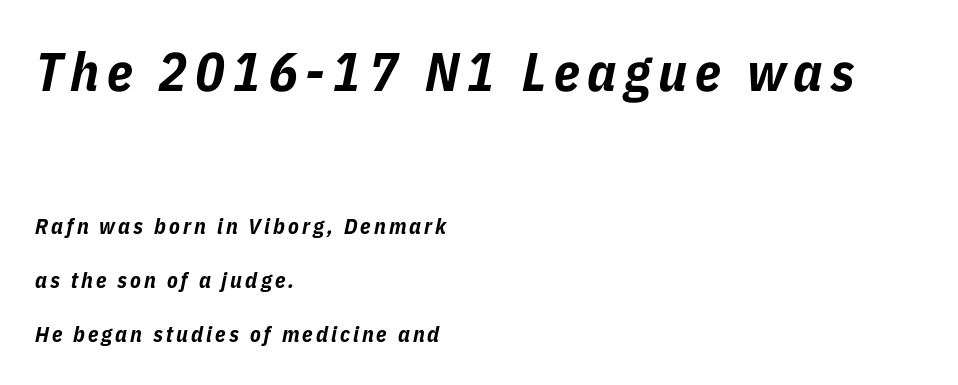
The image shows 54 px bold, condensed type, italic (leaning right); set left-aligned, loose line spacing (2.46x), not underlined; the first (top) block is 2.45x larger; low stroke contrast and a medium x-height.
